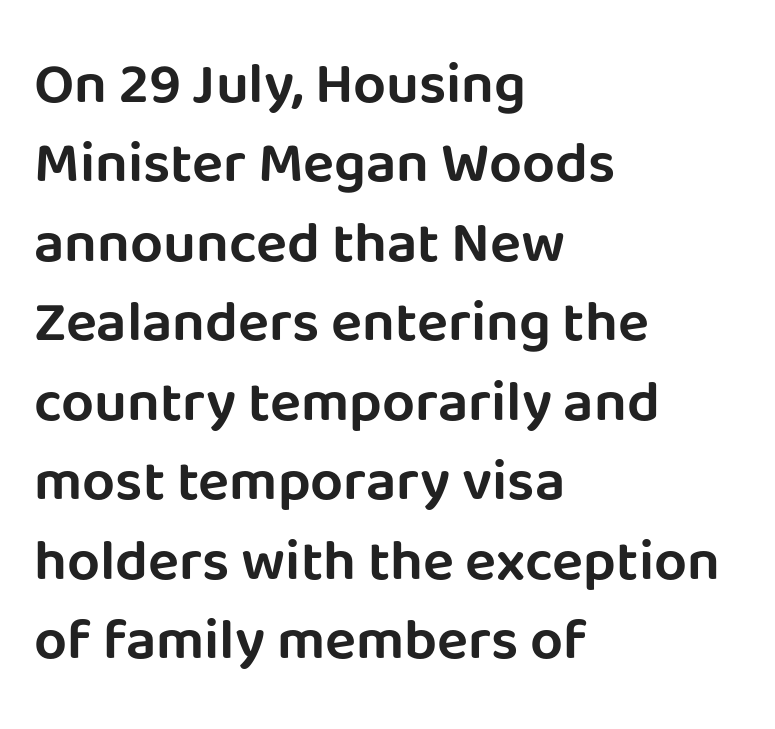
{"serif": "no", "italic": "no", "width": "normal", "stroke_contrast": "low", "x_height": "large", "monospaced": "no", "underline": "no", "align": "left", "line_spacing": "normal", "line_spacing_ratio": 1.37, "letter_spacing": "normal", "letter_spacing_em": 0.0, "glyph_px": 58}
